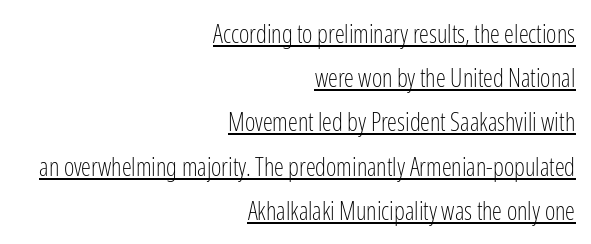
The image shows 25 px text type, upright; set right-aligned, line spacing 1.77x, normal letter spacing, underlined.
